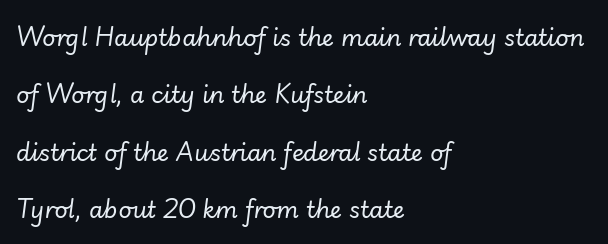
The designer dialed line spacing up above the default. Letters have the restrained weight of plain body copy at most. The glyphs look as if they've been sheared to an angle. Alignment: flush left. The letterforms sit shoulder to shoulder at normal distance. Clear beneath every line of the passage.
